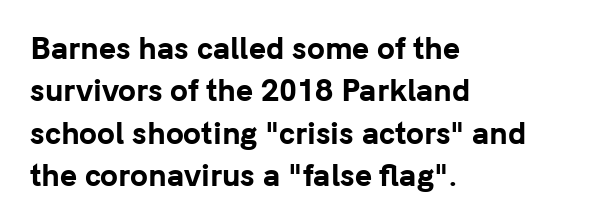
Q: Is the text bold? A: Yes.
Q: Is the text italic (slanted)? A: No, it is upright.
Q: Is the typeface a serif or a sans-serif typeface? A: Sans-serif.
Q: Is the text underlined? A: No.
Q: How is the paragraph aligned? A: Left-aligned.
Q: Is the spacing between letters normal or unusually wide? A: Normal.
Q: Is the spacing between lines tight, normal or loose? A: Normal.
Q: Width (condensed, normal, or wide)? A: Normal.
Q: Stroke contrast? A: Low.
Q: x-height? A: Medium.
Q: Monospaced? A: No.
